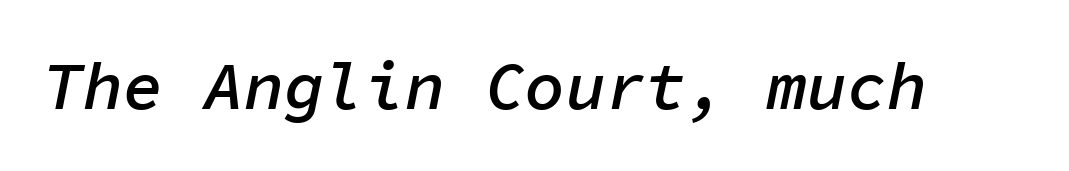
{"italic": "yes", "lean": "right", "slant_degrees": 11, "bold": "semi", "weight": "semibold", "width": "normal", "stroke_contrast": "low", "x_height": "medium", "monospaced": "yes", "underline": "no", "letter_spacing": "normal", "letter_spacing_em": 0.0, "glyph_px": 67}
